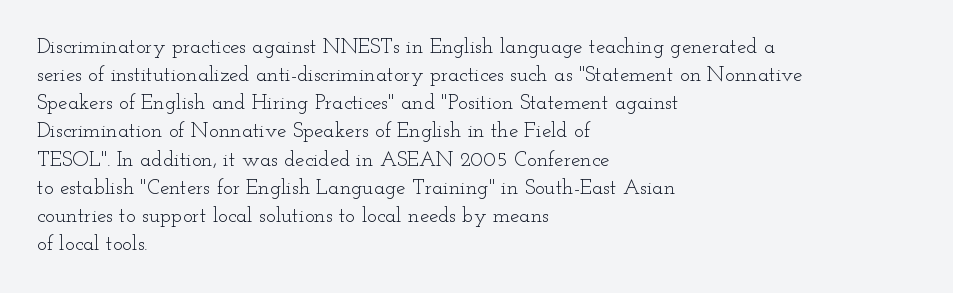
{"italic": "no", "bold": "no", "underline": "no", "align": "left", "line_spacing": "normal", "line_spacing_ratio": 1.34, "letter_spacing": "normal", "letter_spacing_em": 0.0, "glyph_px": 21}
